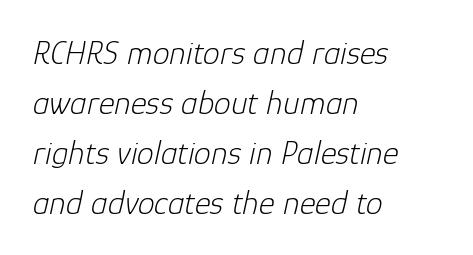
Notice how descenders clear the ascenders below comfortably — that's standard leading. Do the characters align in a grid? No, the font is proportional. The typography opts for an oblique posture over an upright one. A classic flush-left, rag-right setting is used for this passage. Nobody touched the tracking dial on this one. Check under the words: just untouched page.
